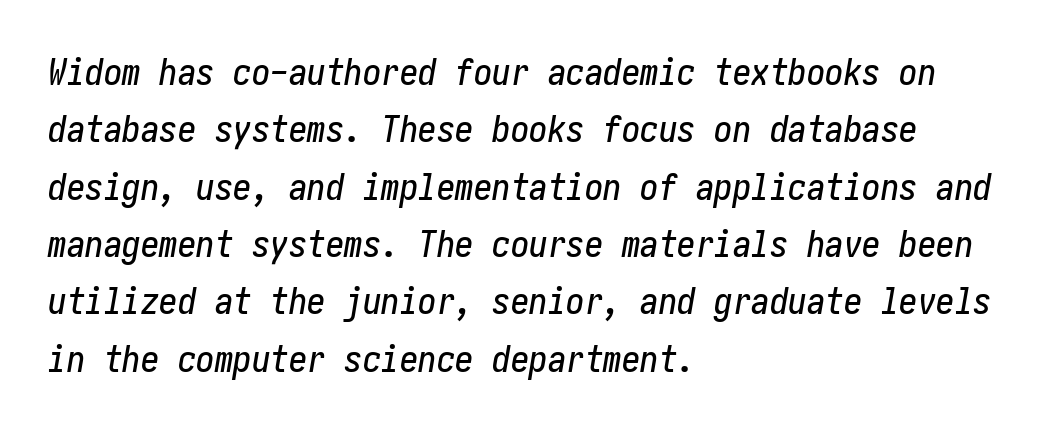
The image shows 37 px condensed type, italic (leaning right); set left-aligned, normal line spacing (1.55x), normal letter spacing, not underlined; low stroke contrast and a medium x-height.
